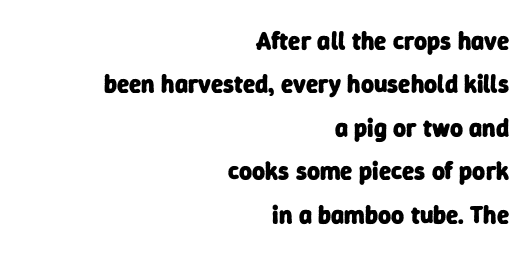
{"bold": "yes", "underline": "no", "align": "right", "line_spacing_ratio": 1.74, "letter_spacing": "normal", "letter_spacing_em": 0.0, "glyph_px": 25}
